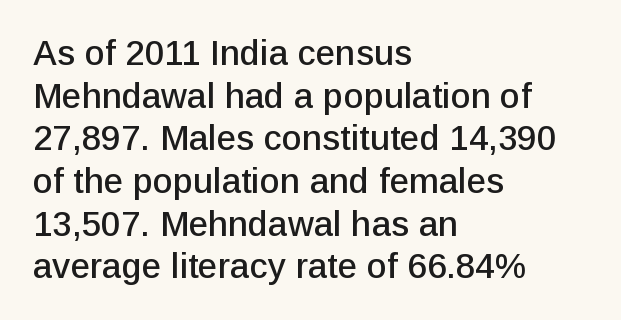
Each letter keeps its own natural width here, so spacing adapts to shape. Notice how the stems are strictly vertical — no italics here. Compared with a centered layout, this one pins lines to the left instead. The string is rendered with underlining switched off.
